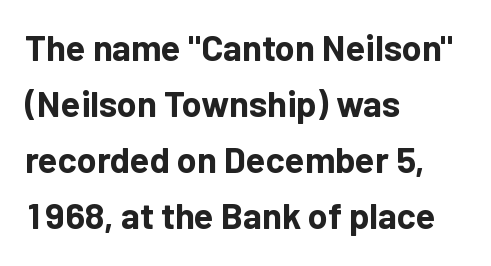
Q: Is the text bold? A: Yes.
Q: Is the text italic (slanted)? A: No, it is upright.
Q: Is the typeface a serif or a sans-serif typeface? A: Sans-serif.
Q: Is the text underlined? A: No.
Q: How is the paragraph aligned? A: Left-aligned.
Q: Is the spacing between letters normal or unusually wide? A: Normal.
Q: Is the spacing between lines tight, normal or loose? A: Normal.
Q: Width (condensed, normal, or wide)? A: Normal.
Q: Stroke contrast? A: Low.
Q: x-height? A: Medium.
Q: Monospaced? A: No.
